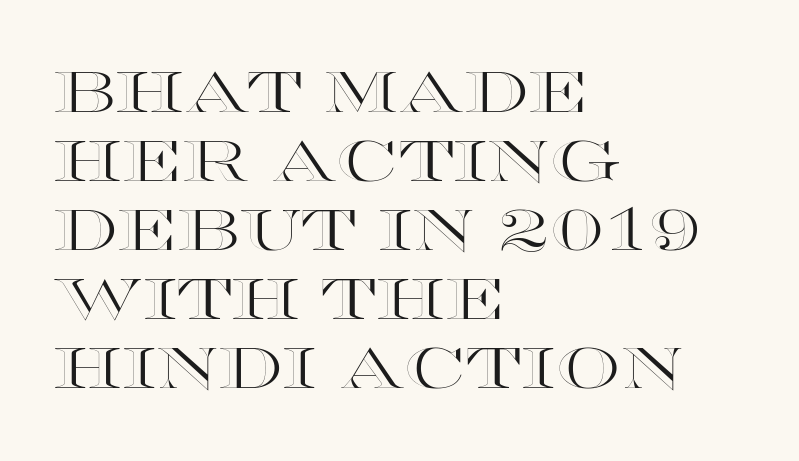
Q: Is the text italic (slanted)? A: No, it is upright.
Q: Is the text underlined? A: No.
Q: How is the paragraph aligned? A: Left-aligned.
Q: Is the spacing between letters normal or unusually wide? A: Normal.
Q: Width (condensed, normal, or wide)? A: Wide.
Q: x-height? A: Large.
Q: Monospaced? A: No.
